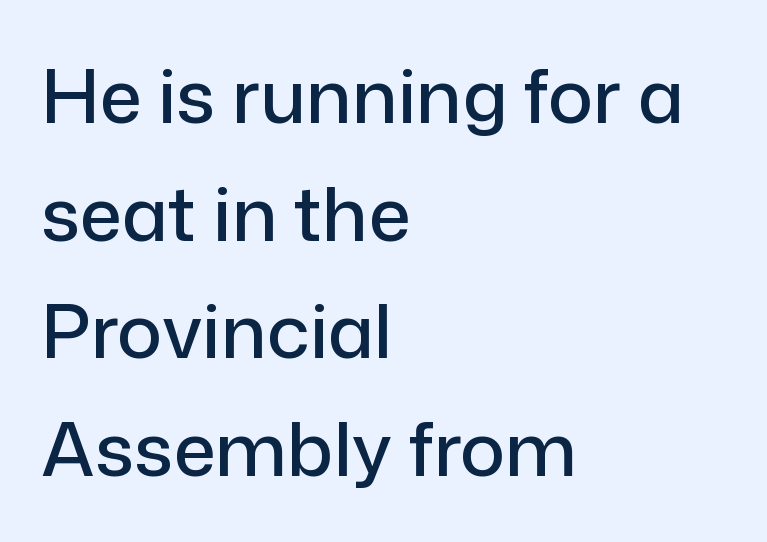
The image shows 75 px sans-serif type, upright; set left-aligned, normal line spacing (1.57x), normal letter spacing, not underlined; low stroke contrast and a medium x-height.
